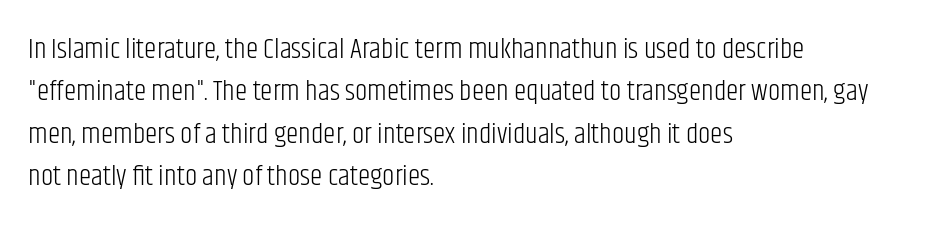
{"serif": "no", "italic": "no", "bold": "no", "weight": "light", "width": "condensed", "stroke_contrast": "low", "x_height": "large", "monospaced": "no", "underline": "no", "align": "left", "line_spacing": "normal", "line_spacing_ratio": 1.51, "letter_spacing": "normal", "letter_spacing_em": 0.0, "glyph_px": 28}
